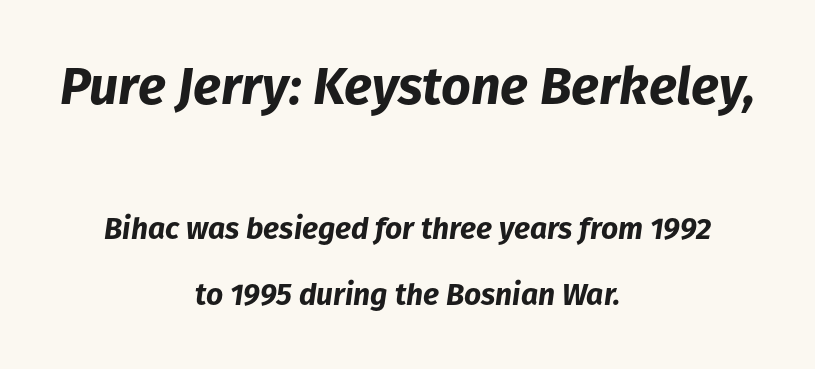
Q: Is the text bold? A: Yes.
Q: Is the text italic (slanted)? A: Yes, it leans right by about 8 degrees.
Q: Is the text underlined? A: No.
Q: How is the paragraph aligned? A: Centered.
Q: Is the spacing between letters normal or unusually wide? A: Normal.
Q: Is the spacing between lines tight, normal or loose? A: Loose.
Q: Which block of text is set in a larger size, the first (top) or the second (bottom)? A: The first (top) one.
Q: Width (condensed, normal, or wide)? A: Normal.
Q: Stroke contrast? A: Low.
Q: x-height? A: Medium.
Q: Monospaced? A: No.
